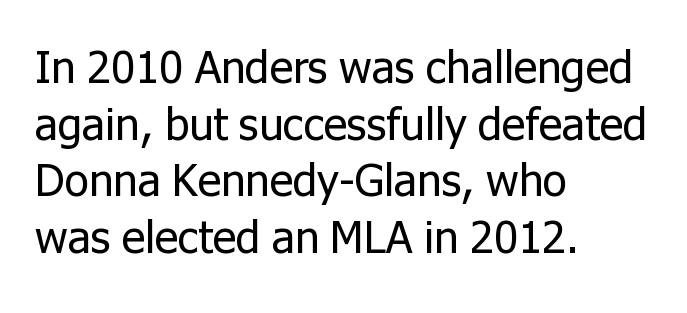
The image shows 45 px regular-weight sans-serif type, upright; set left-aligned, normal line spacing (1.26x), normal letter spacing, not underlined; low stroke contrast and a medium x-height.
